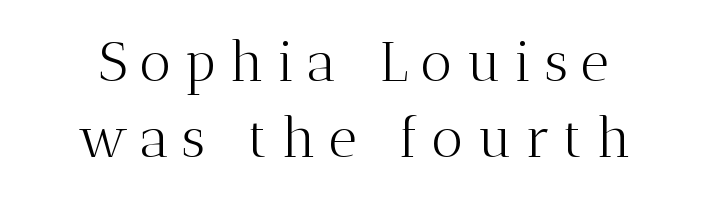
The image shows 55 px light serif type, upright; set normal line spacing (1.38x), unusually wide letter spacing (+0.24 em), not underlined; medium stroke contrast and a medium x-height.
